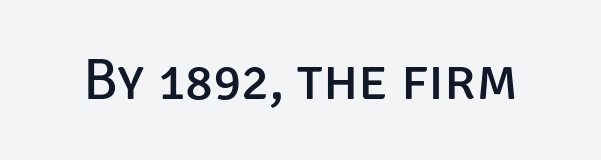
Italic? Not at all — the glyphs are vertical. Character widths vary here, with narrow letters taking less room than wide ones. Any mark beneath the type? The region is blank. Spacing between characters is what you'd get straight out of the box.
